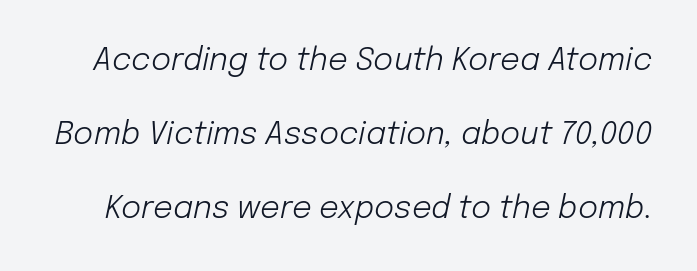
The image shows 31 px light type, italic (leaning right); set loose line spacing (2.38x), normal letter spacing, not underlined; low stroke contrast and a medium x-height.
